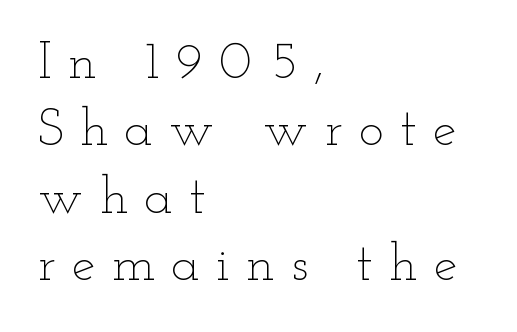
The image shows 53 px thin, wide type, upright; set left-aligned, normal line spacing (1.27x), unusually wide letter spacing (+0.31 em), not underlined; low stroke contrast and a small x-height.
